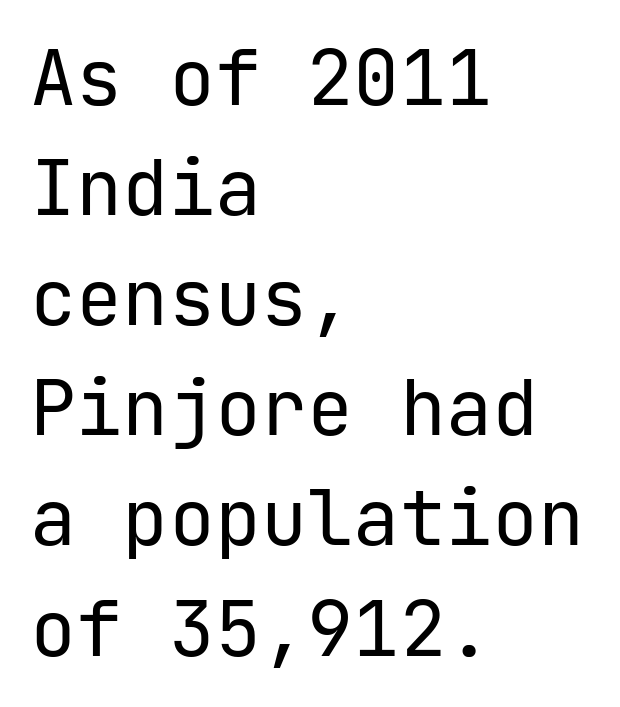
{"serif": "no", "italic": "no", "bold": "no", "weight": "regular", "width": "normal", "stroke_contrast": "low", "x_height": "medium", "monospaced": "yes", "underline": "no", "align": "left", "line_spacing": "normal", "line_spacing_ratio": 1.43, "letter_spacing": "normal", "letter_spacing_em": 0.0, "glyph_px": 77}
